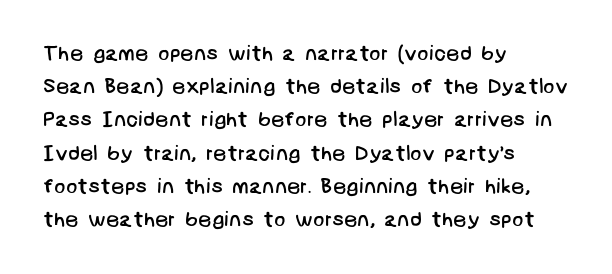
Words appear dense and cohesive because spacing is normal. Ink coverage per letter is moderate at most. A bare baseline throughout the passage. One-word summary of the alignment: left. Baseline-to-baseline distance is the conventional proportion of letter height.
